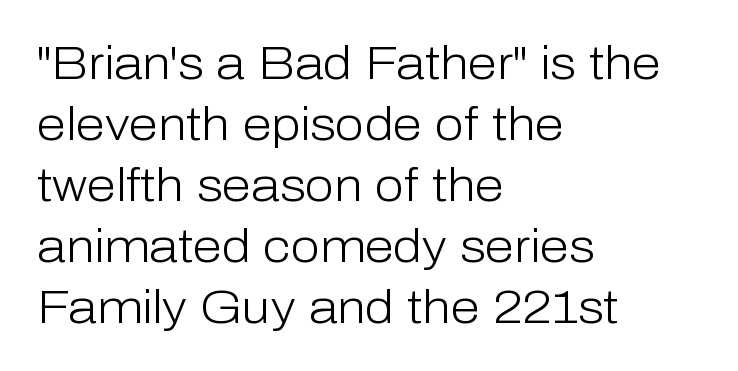
Q: Is the text bold? A: No.
Q: Is the text italic (slanted)? A: No, it is upright.
Q: Is the typeface a serif or a sans-serif typeface? A: Sans-serif.
Q: Is the text underlined? A: No.
Q: How is the paragraph aligned? A: Left-aligned.
Q: Is the spacing between letters normal or unusually wide? A: Normal.
Q: Is the spacing between lines tight, normal or loose? A: Normal.
Q: Width (condensed, normal, or wide)? A: Normal.
Q: Stroke contrast? A: Low.
Q: x-height? A: Medium.
Q: Monospaced? A: No.
